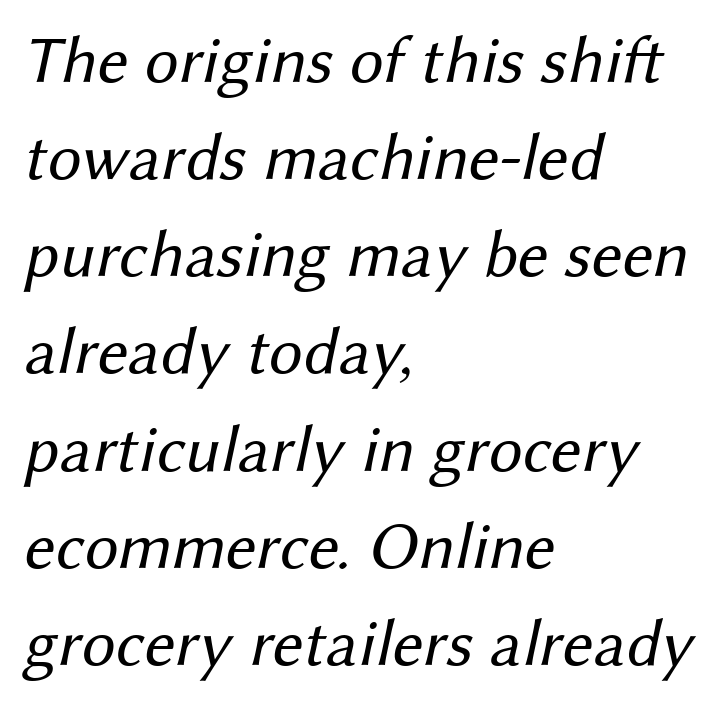
The image shows 67 px regular-weight sans-serif type; set left-aligned, normal line spacing (1.45x), normal letter spacing, not underlined; medium stroke contrast and a medium x-height.
